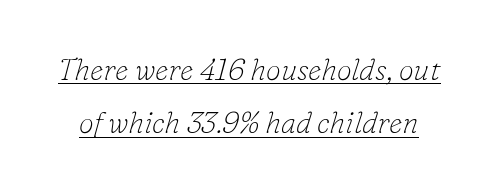
{"serif": "yes", "italic": "yes", "lean": "right", "slant_degrees": 16, "bold": "no", "weight": "thin", "width": "normal", "stroke_contrast": "low", "x_height": "small", "monospaced": "no", "underline": "yes", "line_spacing_ratio": 1.78, "letter_spacing": "normal", "letter_spacing_em": 0.0, "glyph_px": 30}
